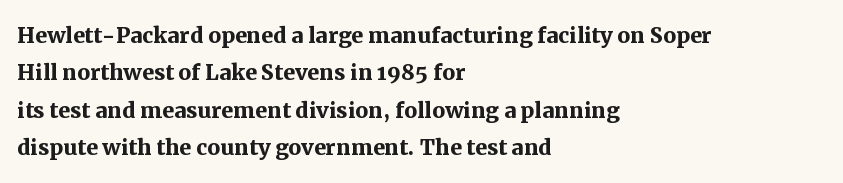
{"serif": "yes", "italic": "no", "bold": "yes", "weight": "semibold", "width": "normal", "stroke_contrast": "medium", "x_height": "medium", "monospaced": "no", "underline": "no", "align": "left", "line_spacing": "normal", "line_spacing_ratio": 1.29, "letter_spacing": "normal", "letter_spacing_em": 0.0, "glyph_px": 29}
